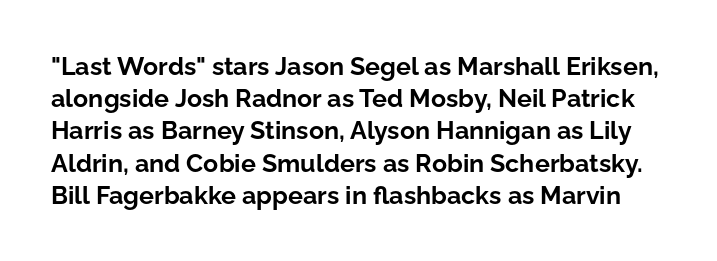
The image shows 25 px bold type, upright; set normal line spacing (1.29x), normal letter spacing, not underlined.
